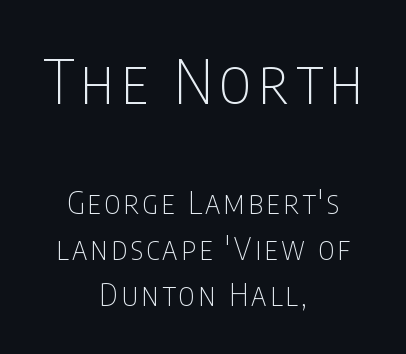
{"serif": "no", "italic": "no", "bold": "no", "weight": "thin", "width": "condensed", "stroke_contrast": "low", "x_height": "large", "monospaced": "no", "underline": "no", "align": "center", "line_spacing": "normal", "line_spacing_ratio": 1.49, "larger_block": "first", "size_ratio": 2.0, "glyph_px": 62}
